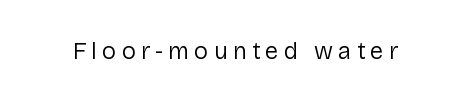
{"italic": "no", "bold": "no", "underline": "no", "letter_spacing": "wide", "letter_spacing_em": 0.21, "glyph_px": 24}
